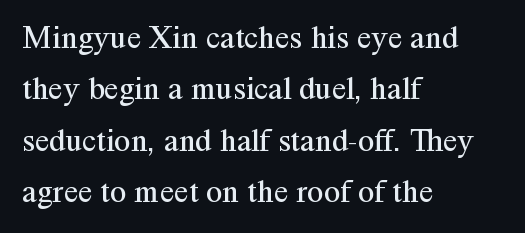
The image shows 33 px regular-weight serif type, upright; set left-aligned, normal line spacing (1.56x), normal letter spacing, not underlined; medium stroke contrast and a medium x-height.
